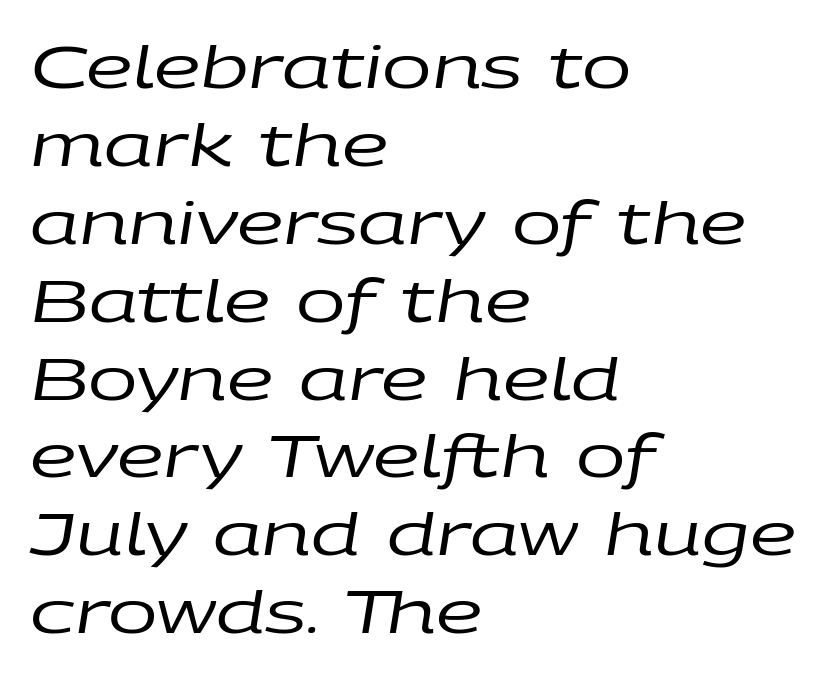
{"italic": "yes", "lean": "right", "slant_degrees": 9, "bold": "no", "weight": "regular", "width": "wide", "stroke_contrast": "low", "x_height": "large", "monospaced": "no", "underline": "no", "align": "left", "line_spacing": "normal", "line_spacing_ratio": 1.32, "letter_spacing": "normal", "letter_spacing_em": 0.0, "glyph_px": 59}
